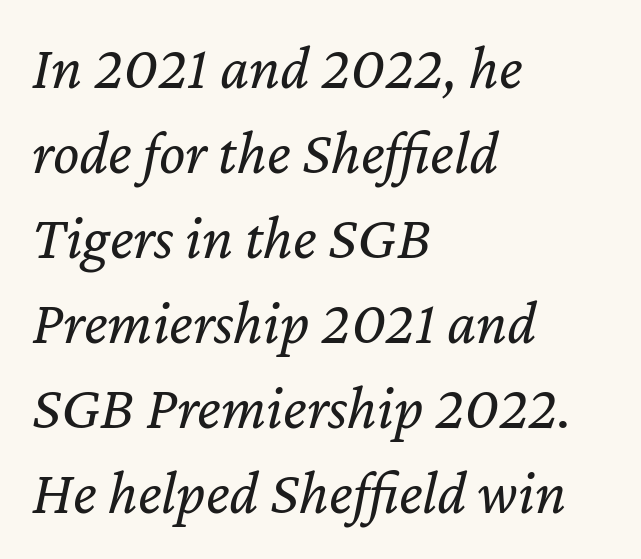
Q: Is the text bold? A: No.
Q: Is the text italic (slanted)? A: Yes, it leans right by about 12 degrees.
Q: Is the text underlined? A: No.
Q: How is the paragraph aligned? A: Left-aligned.
Q: Is the spacing between letters normal or unusually wide? A: Normal.
Q: Is the spacing between lines tight, normal or loose? A: Normal.
Q: Width (condensed, normal, or wide)? A: Normal.
Q: Stroke contrast? A: Low.
Q: x-height? A: Medium.
Q: Monospaced? A: No.
